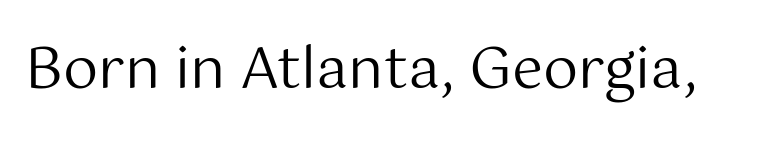
{"serif": "no", "italic": "no", "bold": "no", "weight": "regular", "width": "normal", "stroke_contrast": "medium", "x_height": "medium", "monospaced": "no", "underline": "no", "letter_spacing": "normal", "letter_spacing_em": 0.0, "glyph_px": 56}
